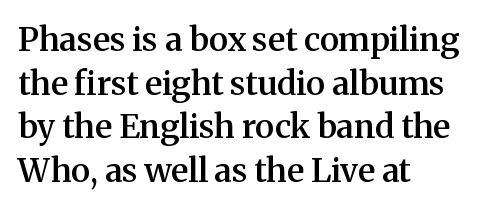
The image shows 33 px semibold serif type, upright; set left-aligned, normal line spacing (1.32x), normal letter spacing, not underlined; medium stroke contrast and a medium x-height.
